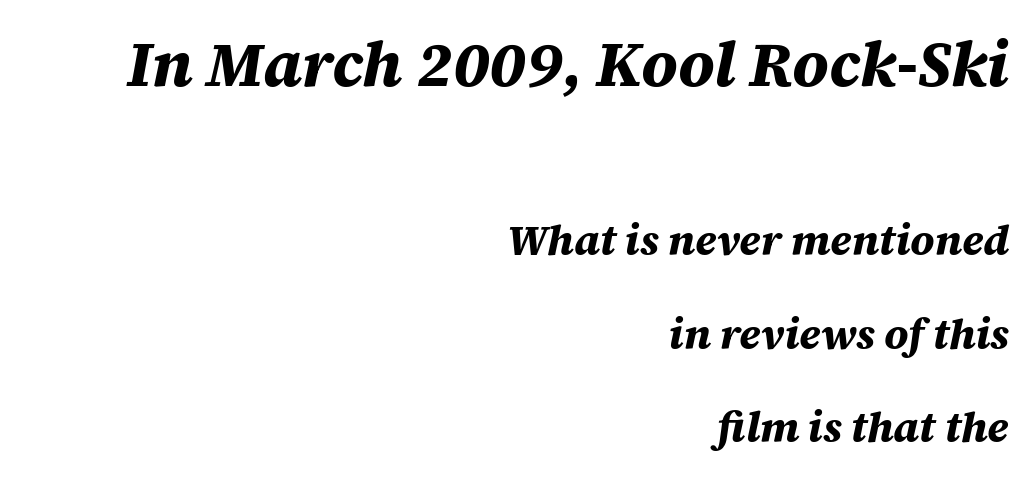
The image shows 63 px bold type, italic (leaning right); set right-aligned, loose line spacing (2.23x), normal letter spacing, not underlined; the first (top) block is 1.5x larger; medium stroke contrast and a large x-height.
